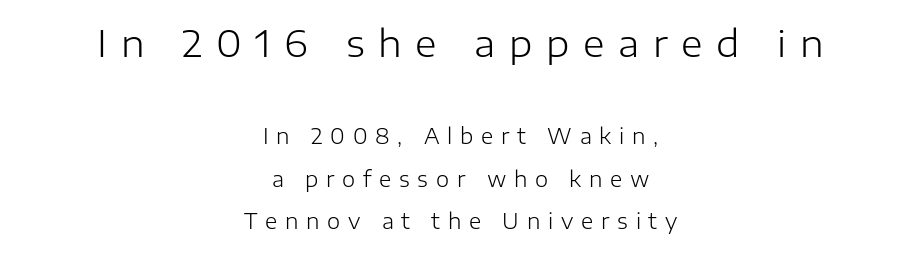
Q: Is the text bold? A: No.
Q: Is the text italic (slanted)? A: No, it is upright.
Q: Is the typeface a serif or a sans-serif typeface? A: Sans-serif.
Q: Is the text underlined? A: No.
Q: How is the paragraph aligned? A: Centered.
Q: Is the spacing between letters normal or unusually wide? A: Unusually wide.
Q: Is the spacing between lines tight, normal or loose? A: Loose.
Q: Which block of text is set in a larger size, the first (top) or the second (bottom)? A: The first (top) one.
Q: Width (condensed, normal, or wide)? A: Normal.
Q: Stroke contrast? A: Low.
Q: x-height? A: Medium.
Q: Monospaced? A: No.
